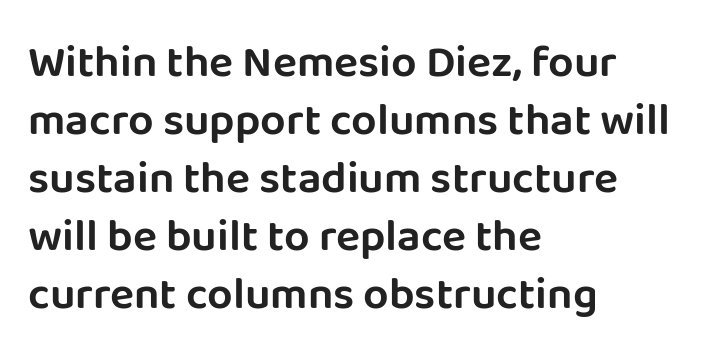
There is no visible air inserted between adjacent glyphs. The letters stand upright; this is a roman face. Is this a fixed-width face? No — the glyphs have proportional, varying widths. In terms of leading, this rendering sits right in the middle. Each line starts at the same left margin while the right side varies. Honestly, there is no underline to notice here at all.
